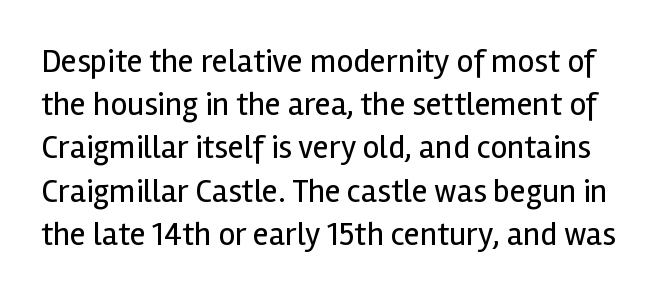
Q: Is the text bold? A: No.
Q: Is the text italic (slanted)? A: No, it is upright.
Q: Is the typeface a serif or a sans-serif typeface? A: Sans-serif.
Q: Is the text underlined? A: No.
Q: Is the spacing between letters normal or unusually wide? A: Normal.
Q: Is the spacing between lines tight, normal or loose? A: Normal.
Q: Width (condensed, normal, or wide)? A: Normal.
Q: x-height? A: Medium.
Q: Monospaced? A: No.
